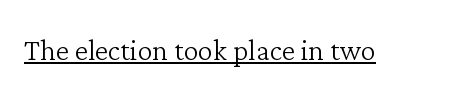
Q: Is the text bold? A: No.
Q: Is the text italic (slanted)? A: No, it is upright.
Q: Is the typeface a serif or a sans-serif typeface? A: Serif.
Q: Is the text underlined? A: Yes.
Q: Is the spacing between letters normal or unusually wide? A: Normal.
Q: Width (condensed, normal, or wide)? A: Normal.
Q: Stroke contrast? A: Low.
Q: x-height? A: Medium.
Q: Monospaced? A: No.
